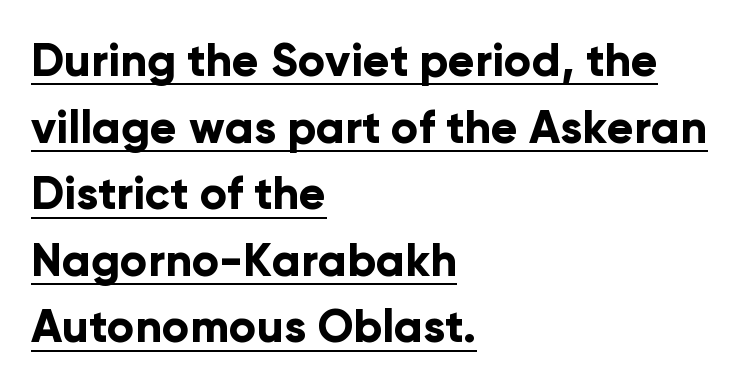
{"serif": "no", "italic": "no", "bold": "yes", "weight": "bold", "width": "normal", "stroke_contrast": "low", "x_height": "medium", "monospaced": "no", "underline": "yes", "align": "left", "line_spacing": "normal", "line_spacing_ratio": 1.48, "letter_spacing": "normal", "letter_spacing_em": 0.0, "glyph_px": 45}
